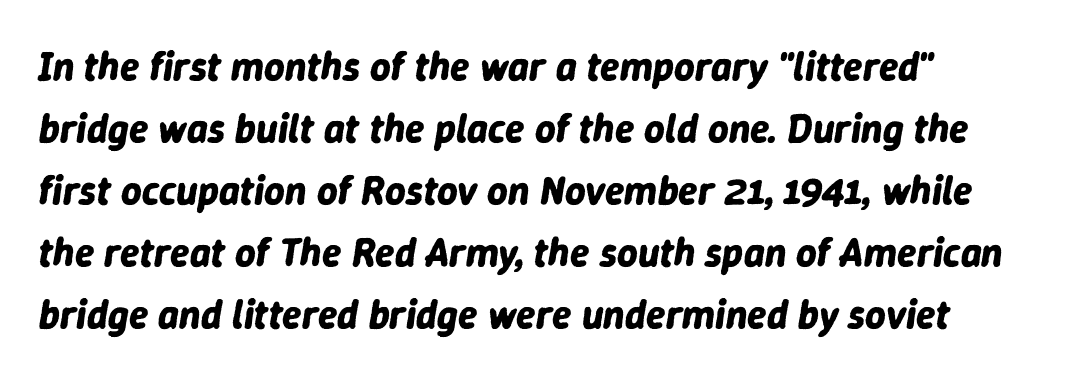
{"italic": "yes", "lean": "right", "slant_degrees": 9, "bold": "yes", "weight": "bold", "width": "normal", "stroke_contrast": "low", "x_height": "medium", "monospaced": "no", "underline": "no", "align": "left", "line_spacing": "normal", "line_spacing_ratio": 1.55, "letter_spacing": "normal", "letter_spacing_em": 0.0, "glyph_px": 40}
